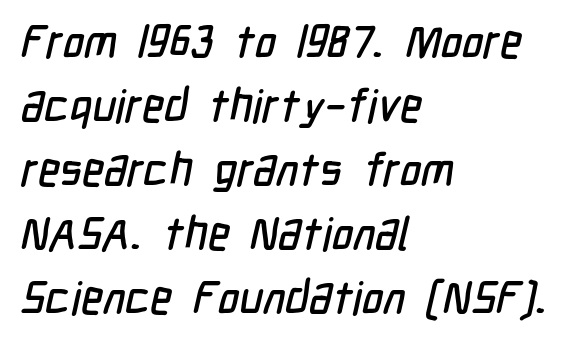
Q: Is the typeface a serif or a sans-serif typeface? A: Sans-serif.
Q: Is the text underlined? A: No.
Q: How is the paragraph aligned? A: Left-aligned.
Q: Is the spacing between letters normal or unusually wide? A: Normal.
Q: Is the spacing between lines tight, normal or loose? A: Normal.
Q: Width (condensed, normal, or wide)? A: Condensed.
Q: Stroke contrast? A: Low.
Q: x-height? A: Medium.
Q: Monospaced? A: No.
